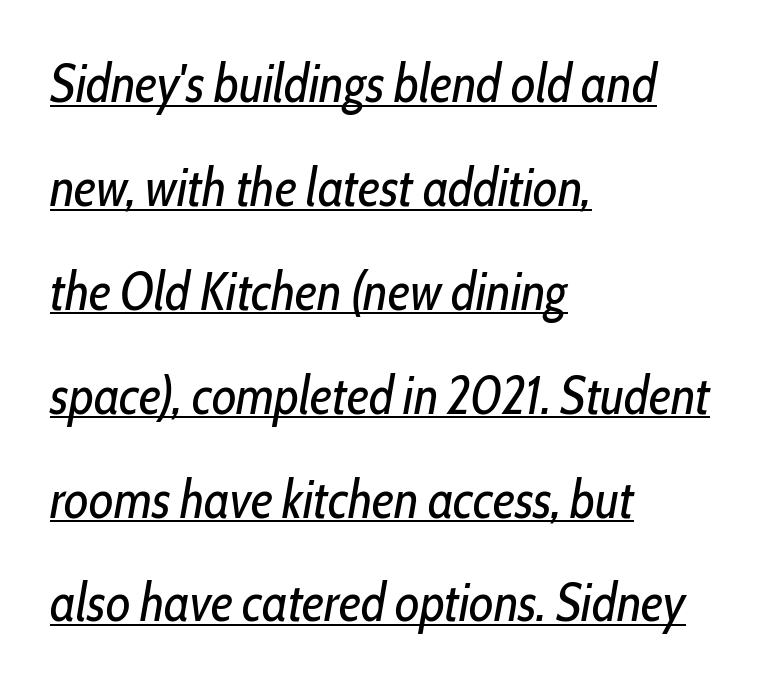
The image shows 53 px regular-weight, condensed type, italic (leaning right); set left-aligned, loose line spacing (1.96x), normal letter spacing, underlined; low stroke contrast and a medium x-height.
